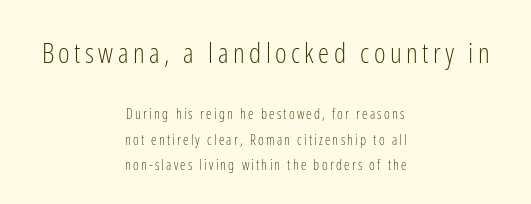
The image shows 28 px light, condensed sans-serif type, upright; set centered, line spacing 1.82x, not underlined; the first (top) block is 2.0x larger; low stroke contrast and a medium x-height.
